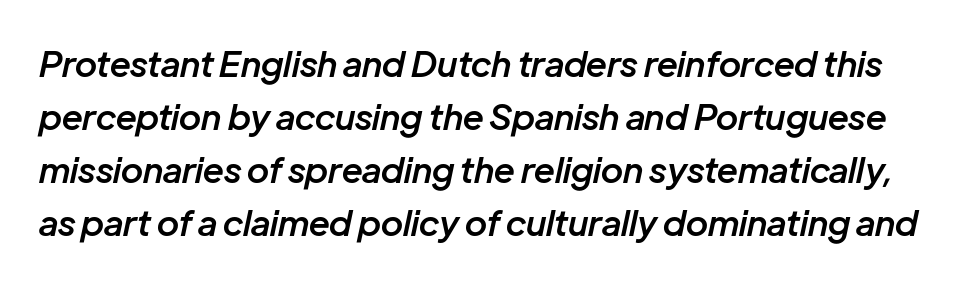
What stands out about the letter spacing? Nothing — it is the standard amount. Normally led — the rows are evenly, conventionally spaced. Set as a demibold, roughly 600 on the weight scale. You could not count columns in this text — the font is proportionally spaced. Lines of text with bare space underneath. Characters are canted at an angle relative to the baseline's perpendicular.
